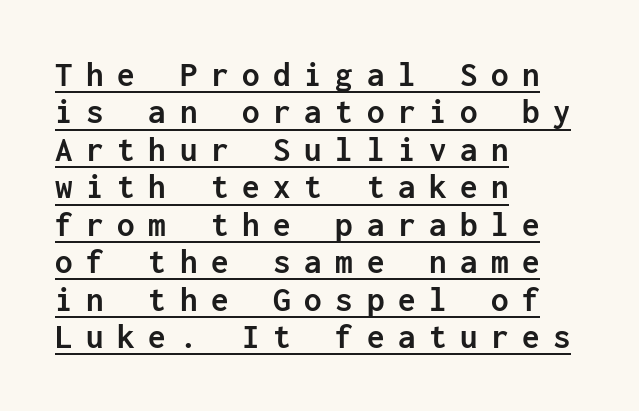
Are there feet on the stems? There aren't — it's a sans. This block would grow much taller if given ordinary leading; it's compressed now. Glance below the letters and you will spot a drawn line. The letters are spread apart with noticeably loose tracking. This sample has the even, mechanical cadence of fixed-width lettering.
